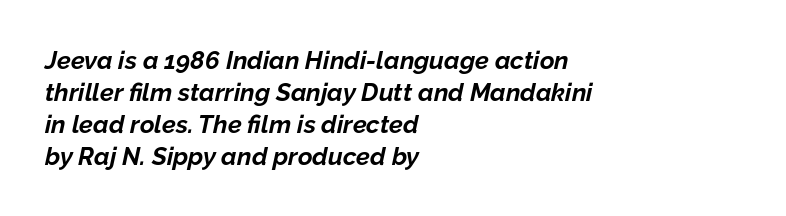
{"italic": "yes", "lean": "right", "slant_degrees": 12, "bold": "yes", "underline": "no", "align": "left", "line_spacing": "normal", "line_spacing_ratio": 1.28, "letter_spacing": "normal", "letter_spacing_em": 0.0, "glyph_px": 25}
